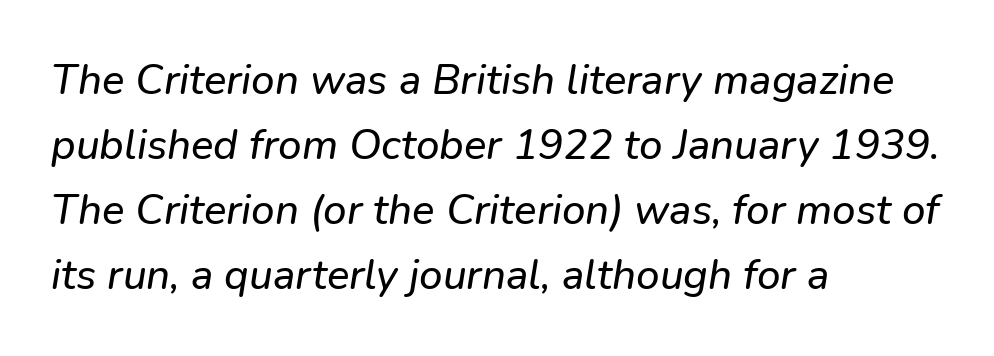
Q: Is the typeface a serif or a sans-serif typeface? A: Sans-serif.
Q: Is the text underlined? A: No.
Q: How is the paragraph aligned? A: Left-aligned.
Q: Is the spacing between letters normal or unusually wide? A: Normal.
Q: Is the spacing between lines tight, normal or loose? A: Normal.
Q: Width (condensed, normal, or wide)? A: Normal.
Q: Stroke contrast? A: Low.
Q: x-height? A: Medium.
Q: Monospaced? A: No.
